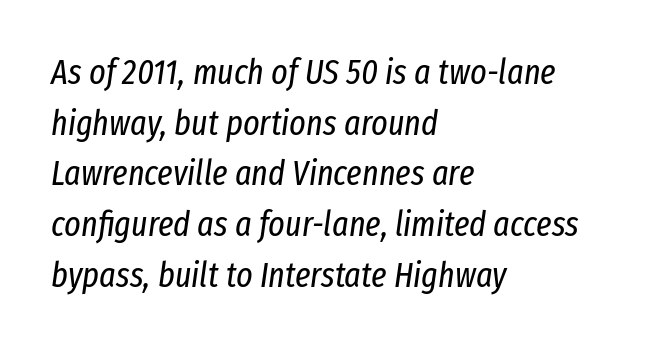
No extra ink here — the face is not bold. The strip under each line holds only bare page. The passage is arranged the way most books set body copy — flush left. A typesetter would call this zero additional tracking. A typesetter would call this proportional, since set widths differ per character. These lines sit exactly where default settings would place them.
